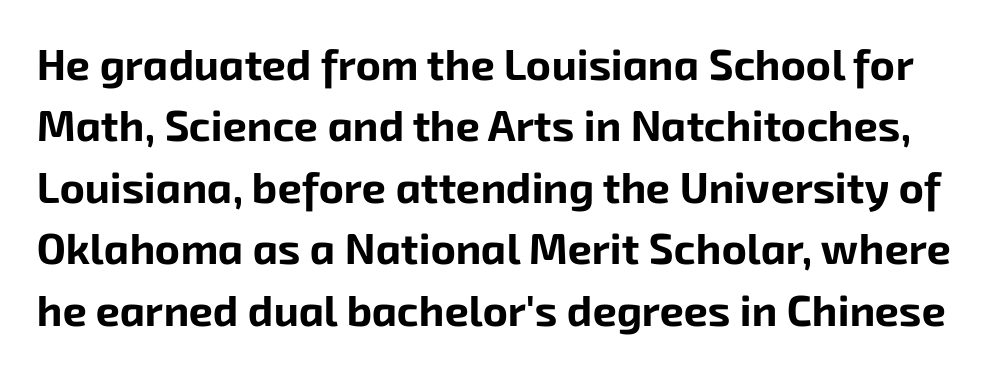
Q: Is the text bold? A: Yes.
Q: Is the typeface a serif or a sans-serif typeface? A: Sans-serif.
Q: Is the text underlined? A: No.
Q: Is the spacing between letters normal or unusually wide? A: Normal.
Q: Is the spacing between lines tight, normal or loose? A: Normal.
Q: Width (condensed, normal, or wide)? A: Normal.
Q: Stroke contrast? A: Low.
Q: x-height? A: Medium.
Q: Monospaced? A: No.
